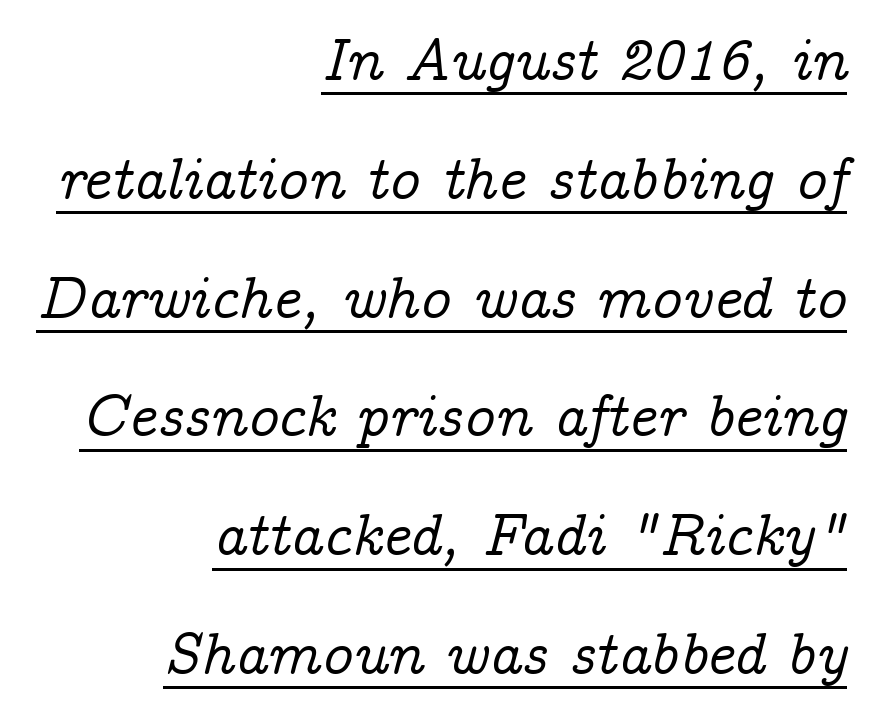
The image shows 60 px serif type, italic (leaning right); set right-aligned, loose line spacing (1.98x), normal letter spacing, underlined; low stroke contrast and a medium x-height.
